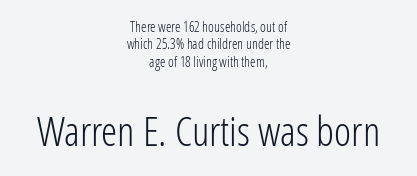
The image shows 41 px light, condensed sans-serif type, upright; set centered, line spacing 1.24x, normal letter spacing, not underlined; the second (bottom) block is 2.93x larger; low stroke contrast and a medium x-height.
